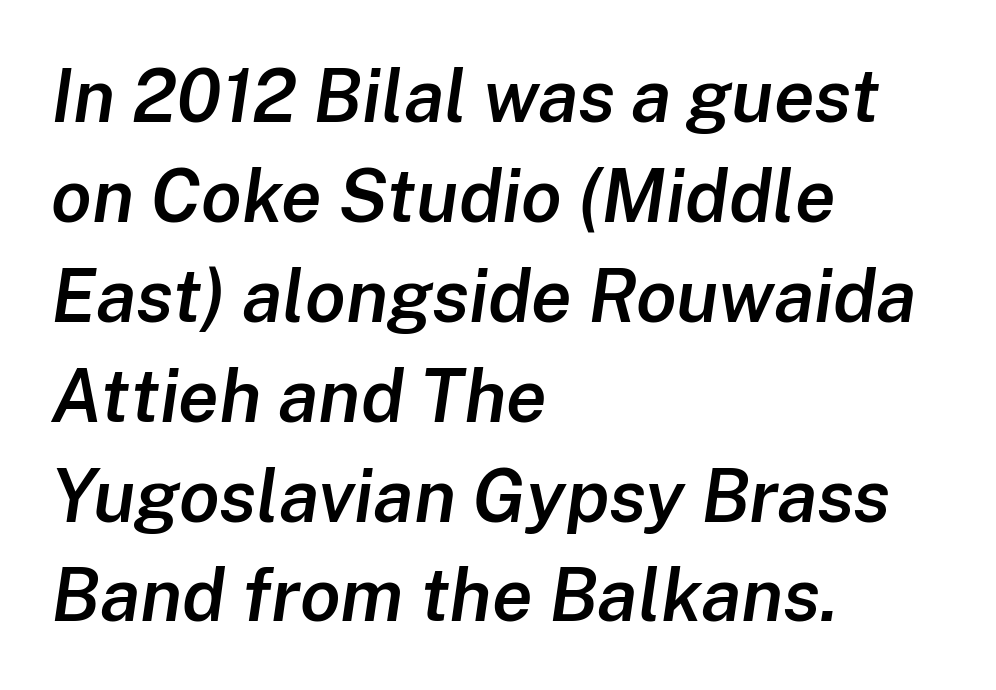
Vertical spacing — default. The letters advance in unequal steps, a hallmark of proportional type. Anything drawn beneath the words? Only blank space. As a designer I'd log this as weight 600, semibold. The lines are quadded left.
